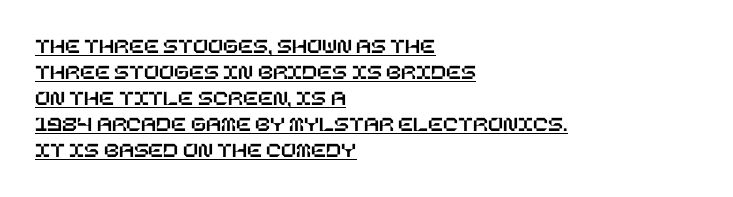
Q: Is the text italic (slanted)? A: No, it is upright.
Q: Is the text underlined? A: Yes.
Q: How is the paragraph aligned? A: Left-aligned.
Q: Is the spacing between letters normal or unusually wide? A: Normal.
